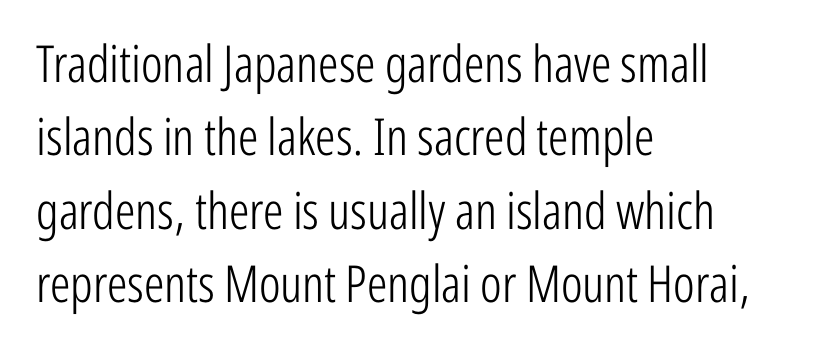
Q: Is the text bold? A: No.
Q: Is the text italic (slanted)? A: No, it is upright.
Q: Is the typeface a serif or a sans-serif typeface? A: Sans-serif.
Q: Is the text underlined? A: No.
Q: How is the paragraph aligned? A: Left-aligned.
Q: Is the spacing between letters normal or unusually wide? A: Normal.
Q: Is the spacing between lines tight, normal or loose? A: Normal.
Q: Width (condensed, normal, or wide)? A: Condensed.
Q: Stroke contrast? A: Low.
Q: x-height? A: Medium.
Q: Monospaced? A: No.
